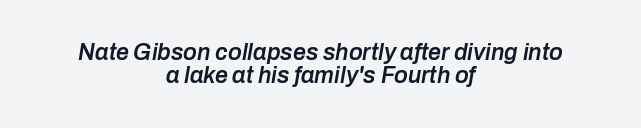
The sample has been set in demibold, a notch under bold. This block would grow much taller if given ordinary leading; it's compressed now. Letter spacing: default. Visually the block forms a symmetrical silhouette, jagged on both flanks. Rendered with sloped, italic letterforms. Check the space under the baseline: it is left empty.
